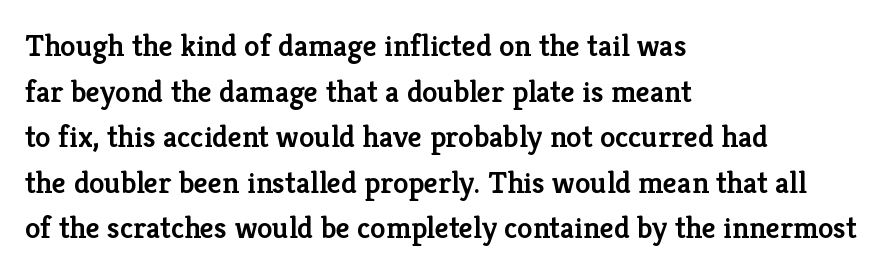
The image shows 31 px semibold serif type, upright; set left-aligned, normal line spacing (1.47x), normal letter spacing, not underlined; low stroke contrast and a medium x-height.
